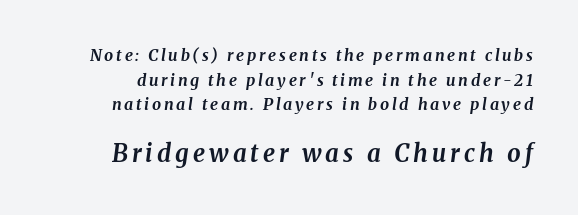
The image shows 24 px bold type, italic (leaning right); set normal line spacing (1.54x), not underlined; the second (bottom) block is 1.5x larger.
